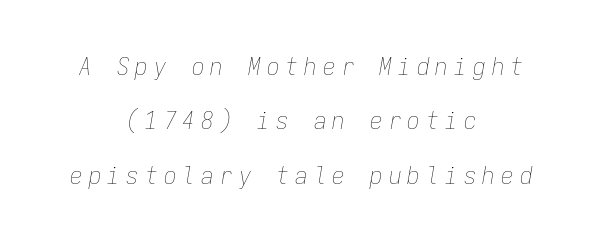
The image shows 25 px text type, italic (leaning right); set centered, loose line spacing (2.18x), unusually wide letter spacing (+0.25 em), not underlined.
